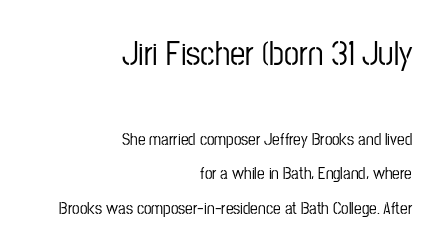
Q: Is the text italic (slanted)? A: No, it is upright.
Q: Is the typeface a serif or a sans-serif typeface? A: Sans-serif.
Q: Is the text underlined? A: No.
Q: How is the paragraph aligned? A: Right-aligned.
Q: Is the spacing between letters normal or unusually wide? A: Normal.
Q: Is the spacing between lines tight, normal or loose? A: Loose.
Q: Which block of text is set in a larger size, the first (top) or the second (bottom)? A: The first (top) one.
Q: Width (condensed, normal, or wide)? A: Condensed.
Q: Stroke contrast? A: Low.
Q: x-height? A: Medium.
Q: Monospaced? A: No.
